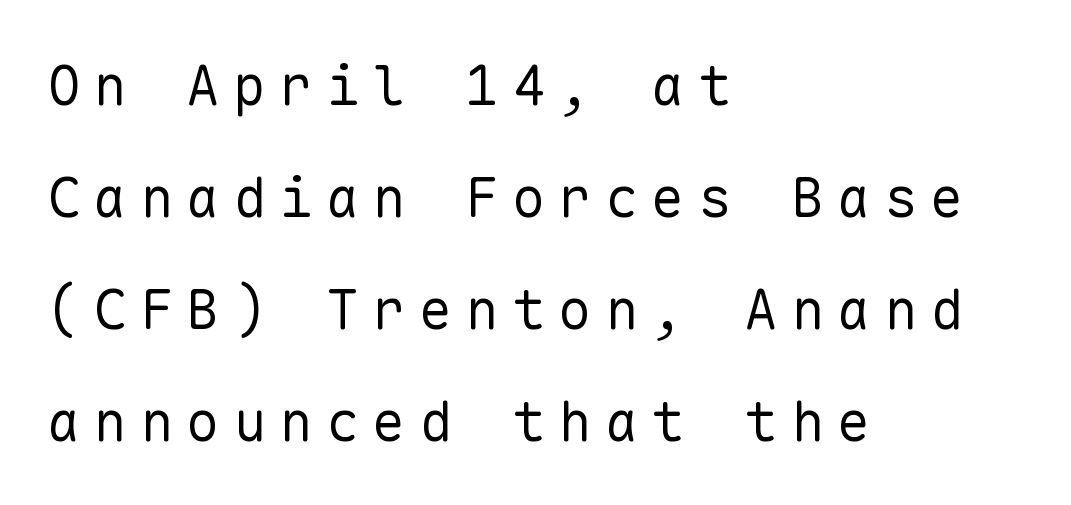
Q: Is the text bold? A: No.
Q: Is the text italic (slanted)? A: No, it is upright.
Q: Is the typeface a serif or a sans-serif typeface? A: Sans-serif.
Q: Is the text underlined? A: No.
Q: How is the paragraph aligned? A: Left-aligned.
Q: Is the spacing between letters normal or unusually wide? A: Unusually wide.
Q: Is the spacing between lines tight, normal or loose? A: Loose.
Q: Width (condensed, normal, or wide)? A: Normal.
Q: Stroke contrast? A: Low.
Q: x-height? A: Medium.
Q: Monospaced? A: Yes.
